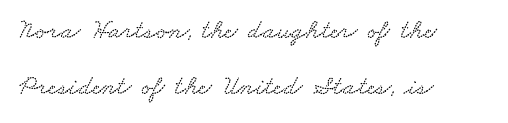
{"underline": "no", "align": "left", "line_spacing": "loose", "line_spacing_ratio": 2.08, "letter_spacing": "normal", "letter_spacing_em": 0.0, "glyph_px": 27}
